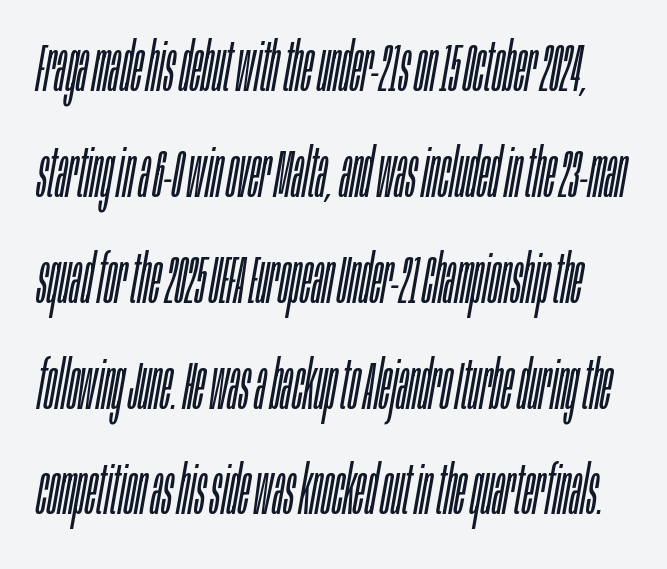
{"italic": "yes", "lean": "right", "slant_degrees": 10, "bold": "no", "weight": "light", "width": "condensed", "stroke_contrast": "low", "x_height": "large", "monospaced": "no", "underline": "no", "line_spacing": "normal", "line_spacing_ratio": 1.58, "letter_spacing": "normal", "letter_spacing_em": 0.0, "glyph_px": 67}
